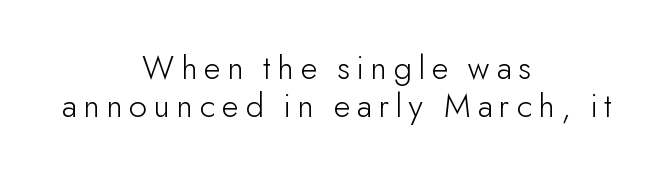
Q: Is the text bold? A: No.
Q: Is the text italic (slanted)? A: No, it is upright.
Q: Is the typeface a serif or a sans-serif typeface? A: Sans-serif.
Q: Is the text underlined? A: No.
Q: How is the paragraph aligned? A: Centered.
Q: Is the spacing between lines tight, normal or loose? A: Tight.
Q: Width (condensed, normal, or wide)? A: Normal.
Q: Stroke contrast? A: Low.
Q: x-height? A: Small.
Q: Monospaced? A: No.
